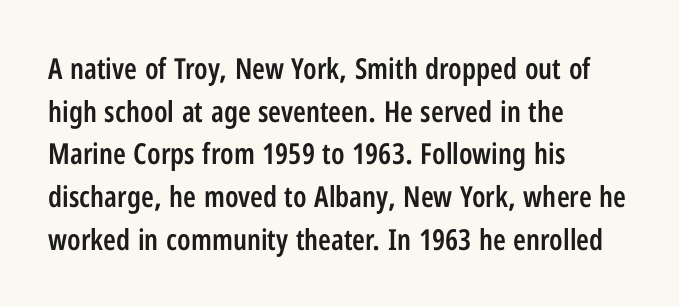
The image shows 29 px semibold, condensed sans-serif type, upright; set left-aligned, normal line spacing (1.47x), normal letter spacing, not underlined; low stroke contrast and a medium x-height.
